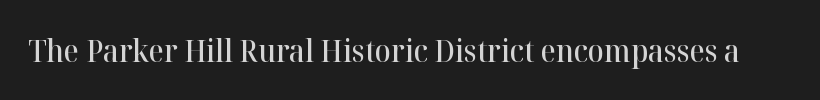
Unlike italic type, these characters show no tilt at all. Just letters on the line, the space beneath them empty. The sample has been set in demibold, a notch under bold. The passage shown is typed in a proportional face where columns would drift. The gaps between neighbouring characters are ordinary and unremarkable. Small tapered or slab feet sit at the stroke ends, so this counts as serif.
